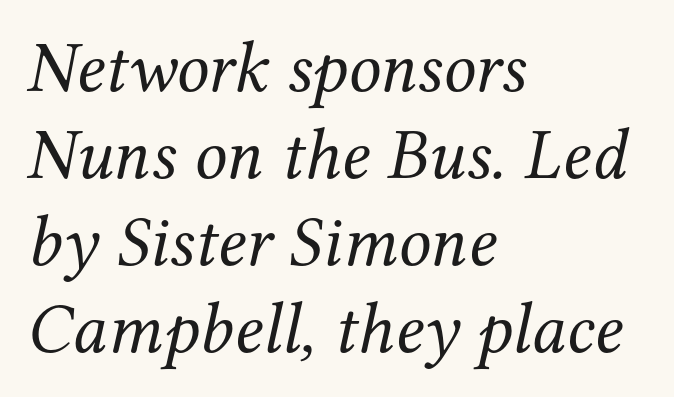
Q: Is the text bold? A: No.
Q: Is the text italic (slanted)? A: Yes, it leans right by about 12 degrees.
Q: Is the typeface a serif or a sans-serif typeface? A: Serif.
Q: Is the text underlined? A: No.
Q: How is the paragraph aligned? A: Left-aligned.
Q: Is the spacing between letters normal or unusually wide? A: Normal.
Q: Width (condensed, normal, or wide)? A: Normal.
Q: Stroke contrast? A: Medium.
Q: x-height? A: Medium.
Q: Monospaced? A: No.
